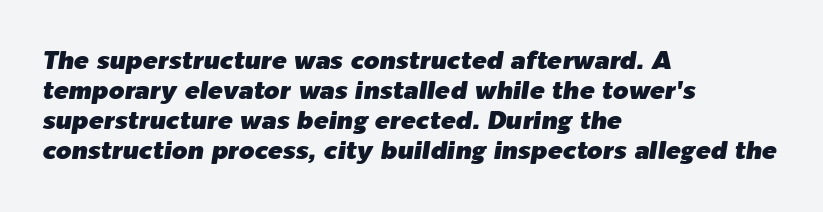
{"italic": "yes", "lean": "right", "slant_degrees": 9, "underline": "no", "align": "left", "line_spacing_ratio": 1.2, "letter_spacing": "normal", "letter_spacing_em": 0.0, "glyph_px": 25}
